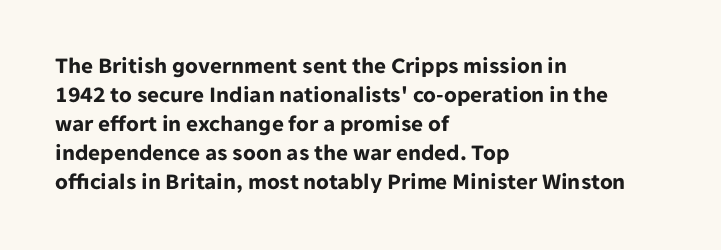
The typography opts for an upright posture over an oblique one. What weight is shown? A full bold with thick strokes. How would I describe the line gaps? Plain and ordinary. Each line starts at the same left margin while the right side varies.
